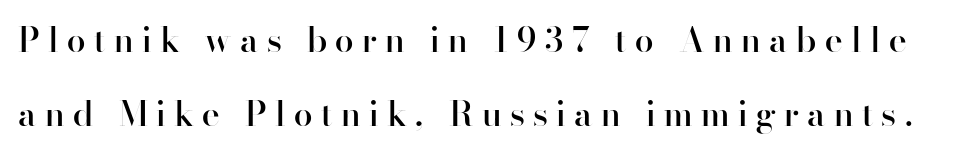
{"serif": "no", "italic": "no", "bold": "semi", "weight": "semibold", "width": "normal", "stroke_contrast": "high", "x_height": "small", "monospaced": "no", "underline": "no", "line_spacing": "loose", "line_spacing_ratio": 2.18, "letter_spacing": "wide", "letter_spacing_em": 0.25, "glyph_px": 34}
